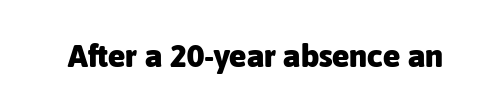
The image shows 32 px heavy sans-serif type, upright; set normal letter spacing, not underlined; low stroke contrast and a medium x-height.
